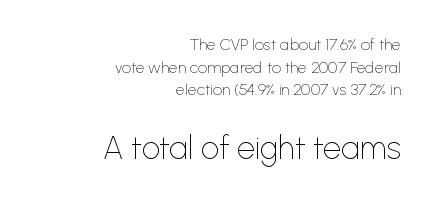
{"serif": "no", "italic": "no", "bold": "no", "weight": "thin", "width": "normal", "stroke_contrast": "low", "x_height": "medium", "monospaced": "no", "underline": "no", "align": "right", "line_spacing": "normal", "line_spacing_ratio": 1.42, "letter_spacing": "normal", "letter_spacing_em": 0.0, "larger_block": "second", "size_ratio": 2.0, "glyph_px": 32}
